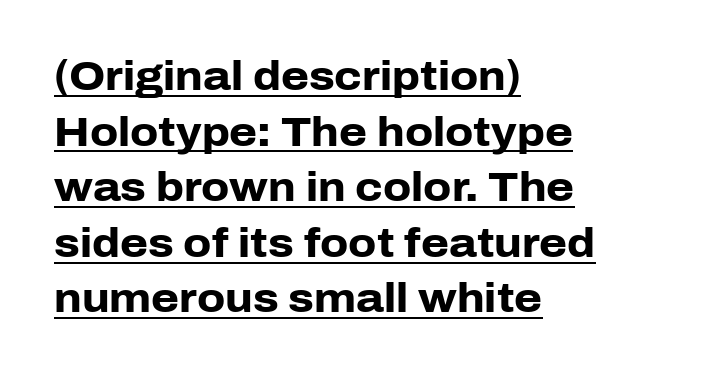
The image shows 40 px heavy sans-serif type, upright; set left-aligned, normal line spacing (1.39x), normal letter spacing, underlined; low stroke contrast and a medium x-height.
